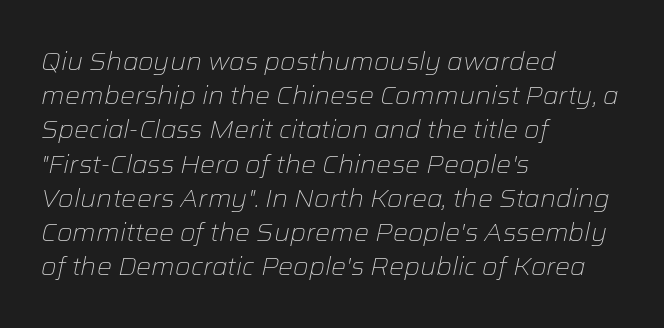
Q: Is the text bold? A: No.
Q: Is the text italic (slanted)? A: Yes, it leans right by about 12 degrees.
Q: Is the text underlined? A: No.
Q: How is the paragraph aligned? A: Left-aligned.
Q: Is the spacing between letters normal or unusually wide? A: Normal.
Q: Is the spacing between lines tight, normal or loose? A: Normal.
